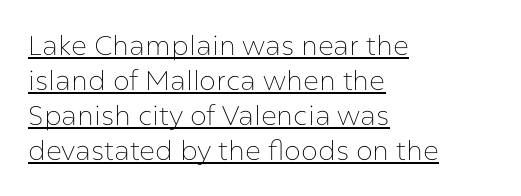
Q: Is the text bold? A: No.
Q: Is the text italic (slanted)? A: No, it is upright.
Q: Is the text underlined? A: Yes.
Q: How is the paragraph aligned? A: Left-aligned.
Q: Is the spacing between letters normal or unusually wide? A: Normal.
Q: Is the spacing between lines tight, normal or loose? A: Normal.
